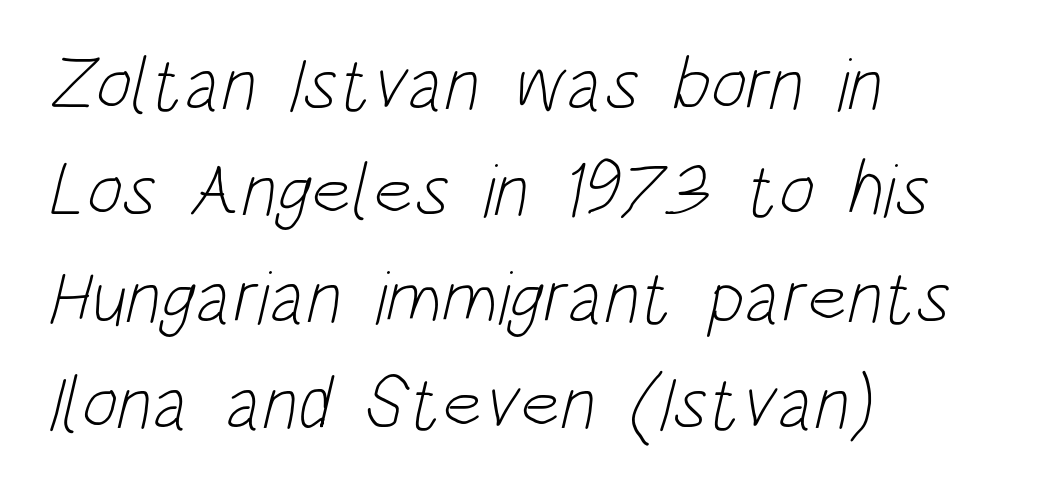
Q: Is the text bold? A: No.
Q: Is the typeface a serif or a sans-serif typeface? A: Sans-serif.
Q: Is the text underlined? A: No.
Q: How is the paragraph aligned? A: Left-aligned.
Q: Is the spacing between letters normal or unusually wide? A: Normal.
Q: Is the spacing between lines tight, normal or loose? A: Normal.
Q: Width (condensed, normal, or wide)? A: Condensed.
Q: Stroke contrast? A: Low.
Q: x-height? A: Large.
Q: Monospaced? A: No.
